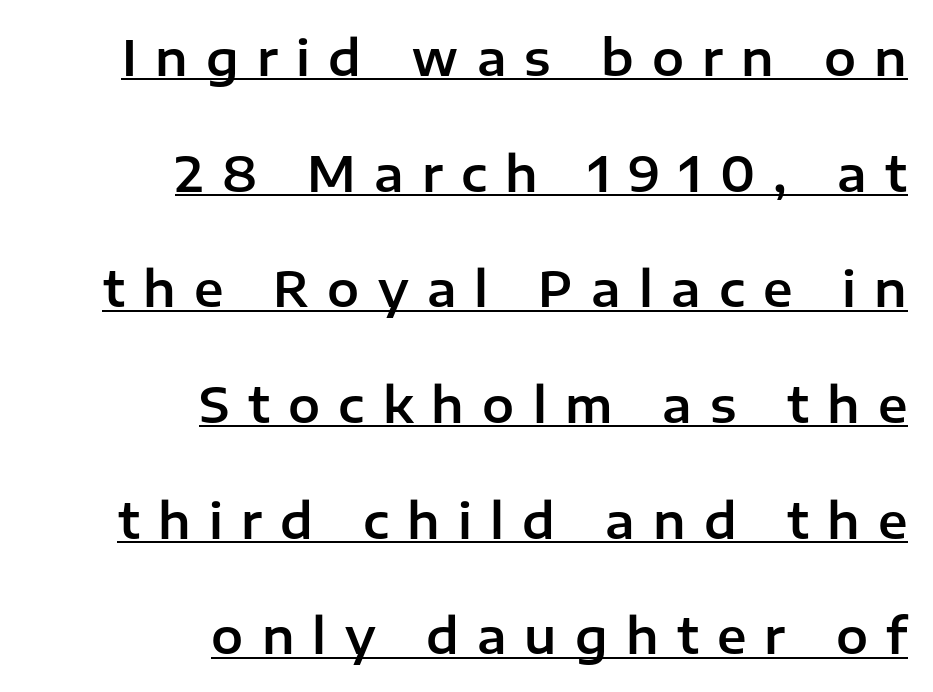
The image shows 48 px sans-serif type, upright; set right-aligned, loose line spacing (2.41x), unusually wide letter spacing (+0.38 em), underlined; low stroke contrast and a medium x-height.
